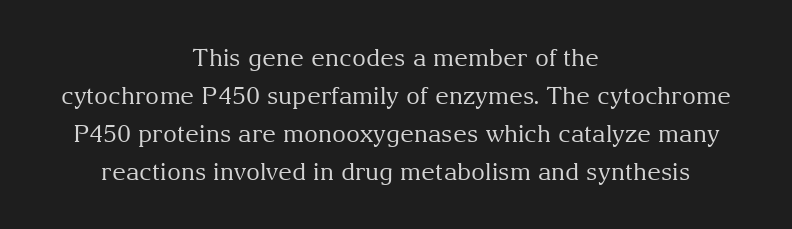
{"italic": "no", "bold": "no", "underline": "no", "align": "center", "line_spacing": "normal", "line_spacing_ratio": 1.58, "letter_spacing": "normal", "letter_spacing_em": 0.0, "glyph_px": 24}
